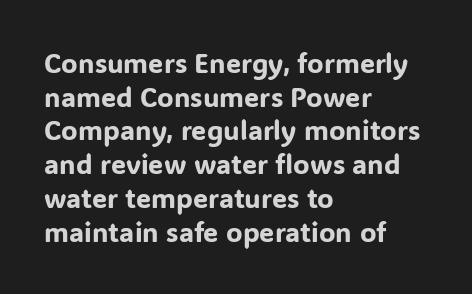
Q: Is the text italic (slanted)? A: No, it is upright.
Q: Is the text underlined? A: No.
Q: How is the paragraph aligned? A: Left-aligned.
Q: Is the spacing between letters normal or unusually wide? A: Normal.
Q: Is the spacing between lines tight, normal or loose? A: Normal.
